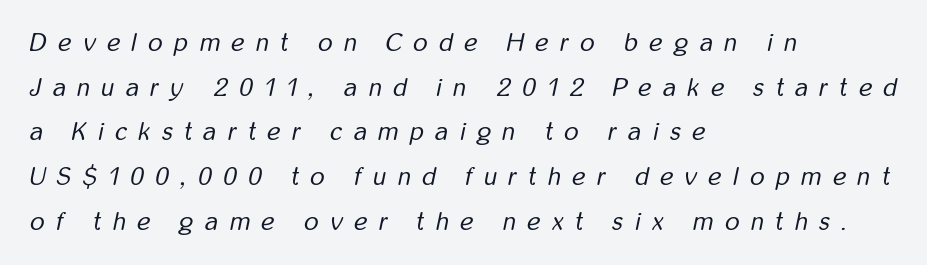
Q: Is the text bold? A: No.
Q: Is the text italic (slanted)? A: Yes, it leans right by about 12 degrees.
Q: Is the text underlined? A: No.
Q: How is the paragraph aligned? A: Left-aligned.
Q: Is the spacing between letters normal or unusually wide? A: Unusually wide.
